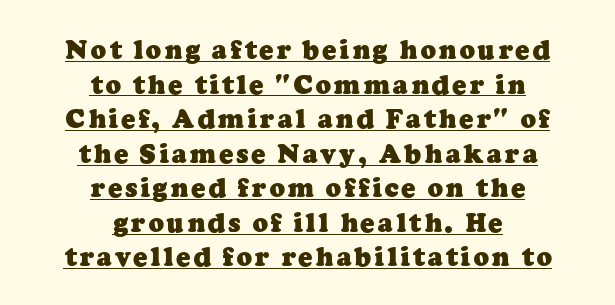
{"bold": "yes", "underline": "yes", "align": "center", "line_spacing": "normal", "line_spacing_ratio": 1.33, "glyph_px": 26}
